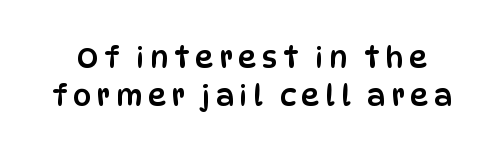
Upright lettering throughout. Quick note: underline off. Typographically, this falls in the sans-serif category. Character widths vary here, with narrow letters taking less room than wide ones.
